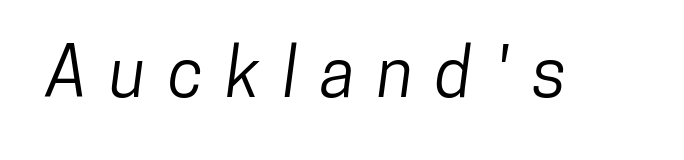
The image shows 68 px condensed sans-serif type; set unusually wide letter spacing (+0.33 em), not underlined; low stroke contrast and a medium x-height.
